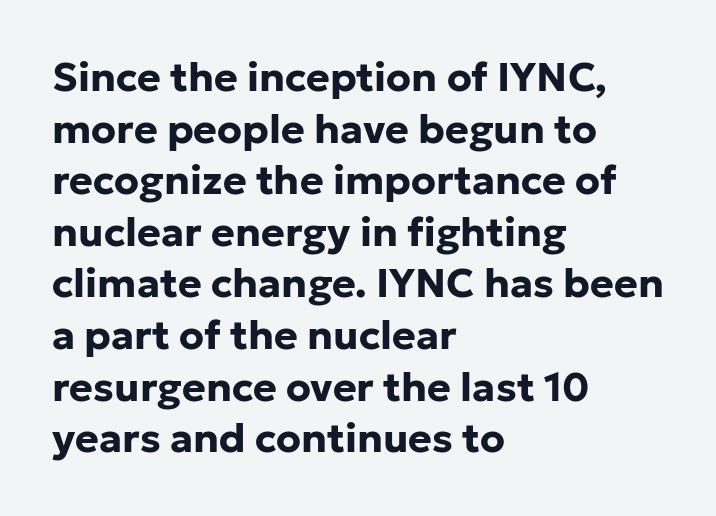
Q: Is the text bold? A: Yes.
Q: Is the text italic (slanted)? A: No, it is upright.
Q: Is the typeface a serif or a sans-serif typeface? A: Sans-serif.
Q: Is the text underlined? A: No.
Q: How is the paragraph aligned? A: Left-aligned.
Q: Is the spacing between letters normal or unusually wide? A: Normal.
Q: Is the spacing between lines tight, normal or loose? A: Normal.
Q: Width (condensed, normal, or wide)? A: Normal.
Q: Stroke contrast? A: Low.
Q: x-height? A: Medium.
Q: Monospaced? A: No.
